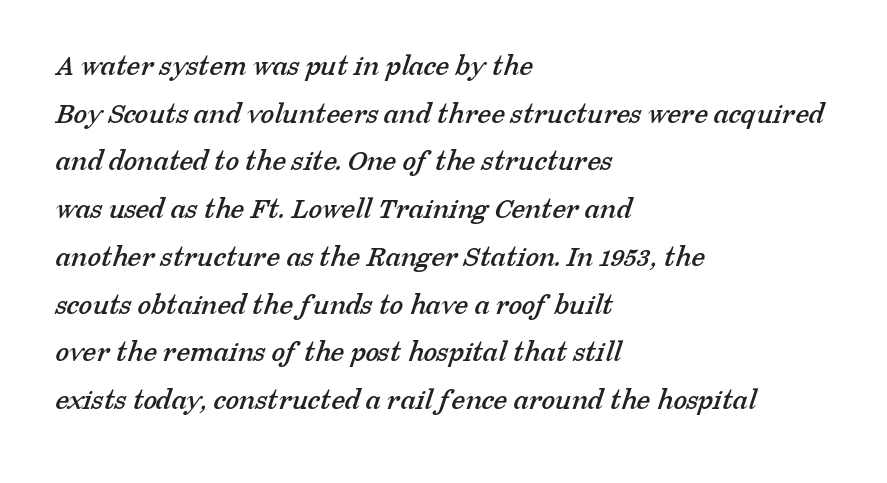
{"serif": "yes", "width": "normal", "stroke_contrast": "low", "x_height": "medium", "monospaced": "no", "underline": "no", "align": "left", "line_spacing": "normal", "line_spacing_ratio": 1.54, "letter_spacing": "normal", "letter_spacing_em": 0.0, "glyph_px": 31}
